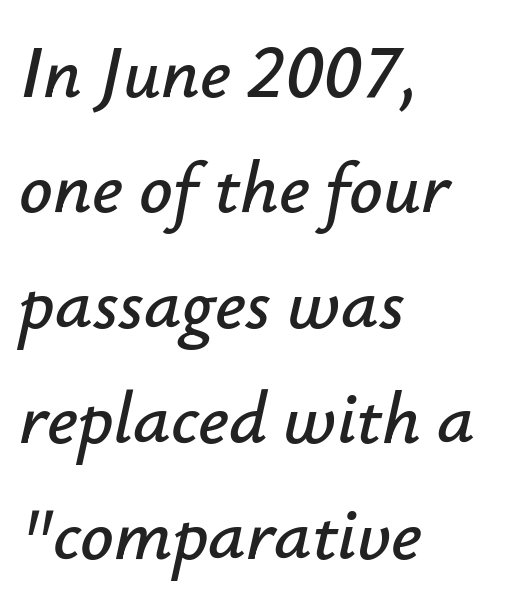
The lettering tilts uniformly, giving the passage an italic look. There is no visible air inserted between adjacent glyphs. Looks like regular typesetting: each glyph gets only the width it needs. Caption: multi-line text, flush left, ragged right. Whoever set this chose a conventional vertical rhythm. Just letters on the line, the space beneath them empty.
